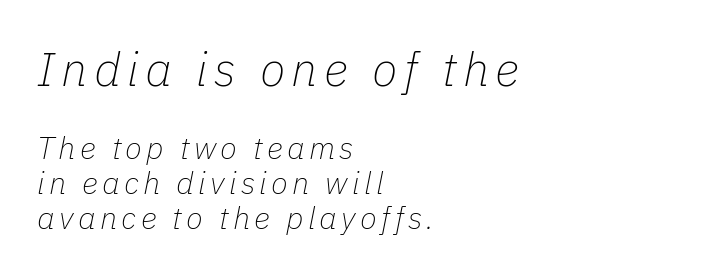
{"italic": "yes", "lean": "right", "slant_degrees": 11, "bold": "no", "weight": "thin", "width": "normal", "stroke_contrast": "low", "x_height": "medium", "monospaced": "no", "underline": "no", "align": "left", "line_spacing": "tight", "line_spacing_ratio": 1.12, "larger_block": "first", "size_ratio": 1.52, "glyph_px": 47}
